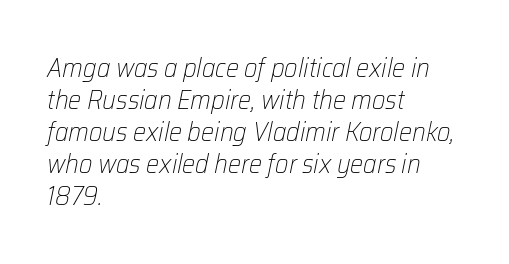
Q: Is the text bold? A: No.
Q: Is the text italic (slanted)? A: Yes, it leans right by about 12 degrees.
Q: Is the text underlined? A: No.
Q: How is the paragraph aligned? A: Left-aligned.
Q: Is the spacing between letters normal or unusually wide? A: Normal.
